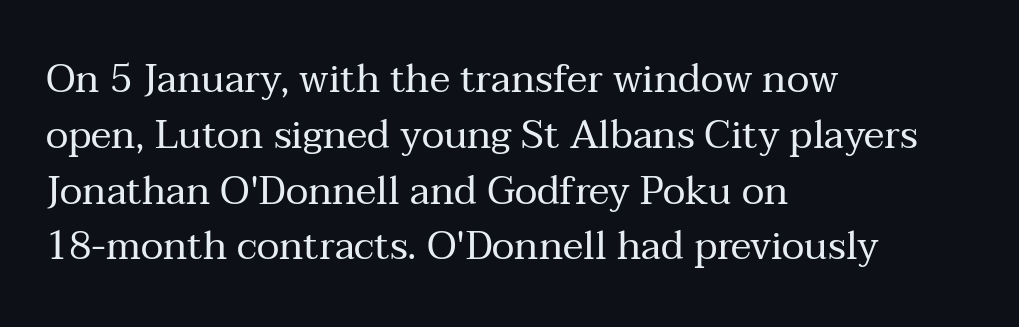
Q: Is the text bold? A: No.
Q: Is the text italic (slanted)? A: No, it is upright.
Q: Is the typeface a serif or a sans-serif typeface? A: Serif.
Q: Is the text underlined? A: No.
Q: How is the paragraph aligned? A: Left-aligned.
Q: Is the spacing between letters normal or unusually wide? A: Normal.
Q: Is the spacing between lines tight, normal or loose? A: Normal.
Q: Width (condensed, normal, or wide)? A: Normal.
Q: Stroke contrast? A: Medium.
Q: x-height? A: Medium.
Q: Monospaced? A: No.
